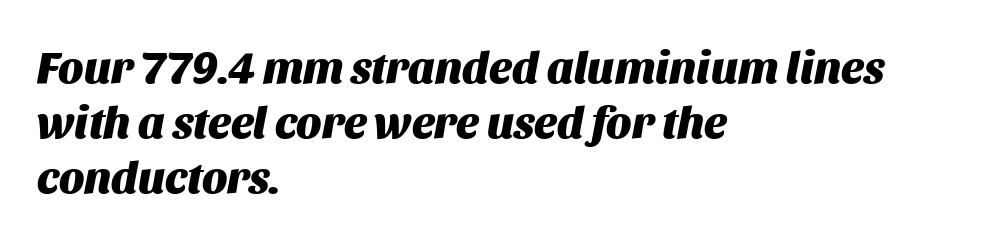
The image shows 45 px heavy type, italic (leaning right); set left-aligned, line spacing 1.22x, normal letter spacing, not underlined; medium stroke contrast and a large x-height.
